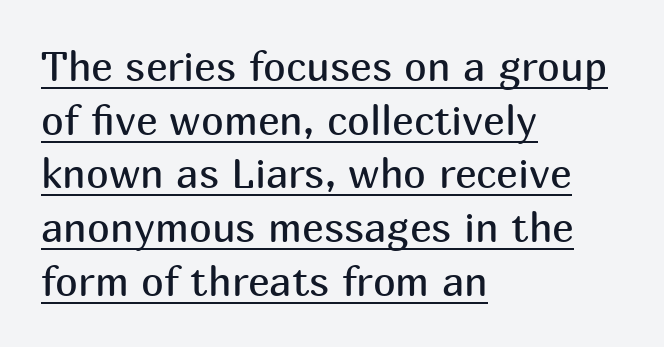
Note: no serifs on the glyphs. These characters rest on top of a visible drawn line. Weight class: somewhere from thin through regular. Notice how the stems are strictly vertical — no italics here. In terms of letterspacing, this is plain default setting.
